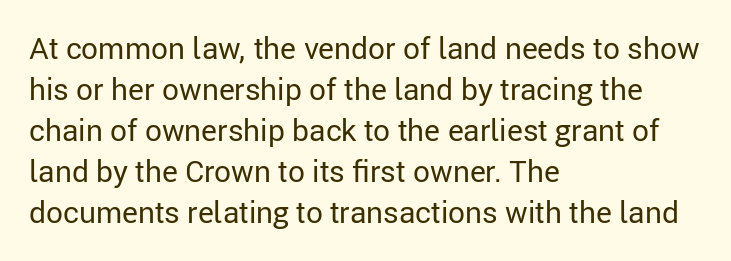
The image shows 30 px regular-weight sans-serif type, upright; set left-aligned, normal line spacing (1.37x), normal letter spacing, not underlined; low stroke contrast and a medium x-height.
